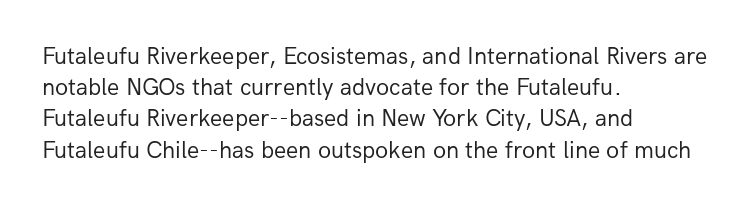
{"italic": "no", "bold": "no", "underline": "no", "align": "left", "line_spacing": "normal", "line_spacing_ratio": 1.3, "letter_spacing": "normal", "letter_spacing_em": 0.0, "glyph_px": 24}
